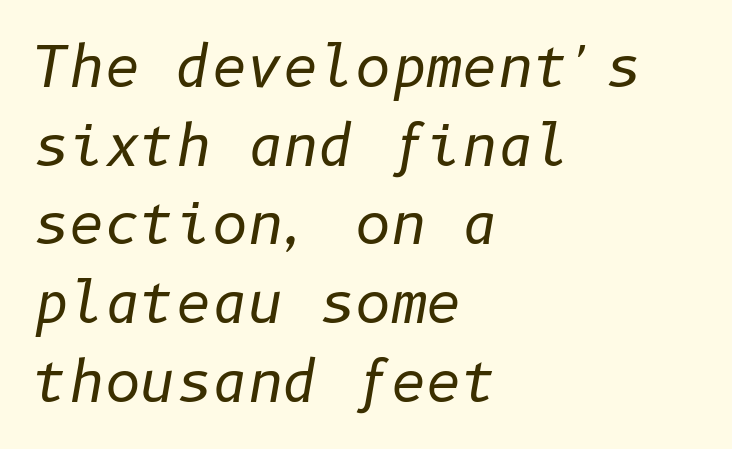
Q: Is the text bold? A: No.
Q: Is the text italic (slanted)? A: Yes, it leans right by about 10 degrees.
Q: Is the text underlined? A: No.
Q: How is the paragraph aligned? A: Left-aligned.
Q: Is the spacing between letters normal or unusually wide? A: Normal.
Q: Is the spacing between lines tight, normal or loose? A: Normal.
Q: Width (condensed, normal, or wide)? A: Normal.
Q: Stroke contrast? A: Low.
Q: x-height? A: Medium.
